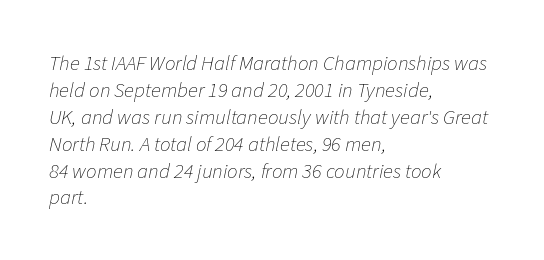
Observe the ordinary spacing: letters are neighbours, not strangers. Reading down the column, the eye jumps a familiar distance to each next line. The strokes carry an ordinary text weight at most. The lines are quadded left. The strip under each line holds only bare page. This is oblique type, the kind used for emphasis or titles.
